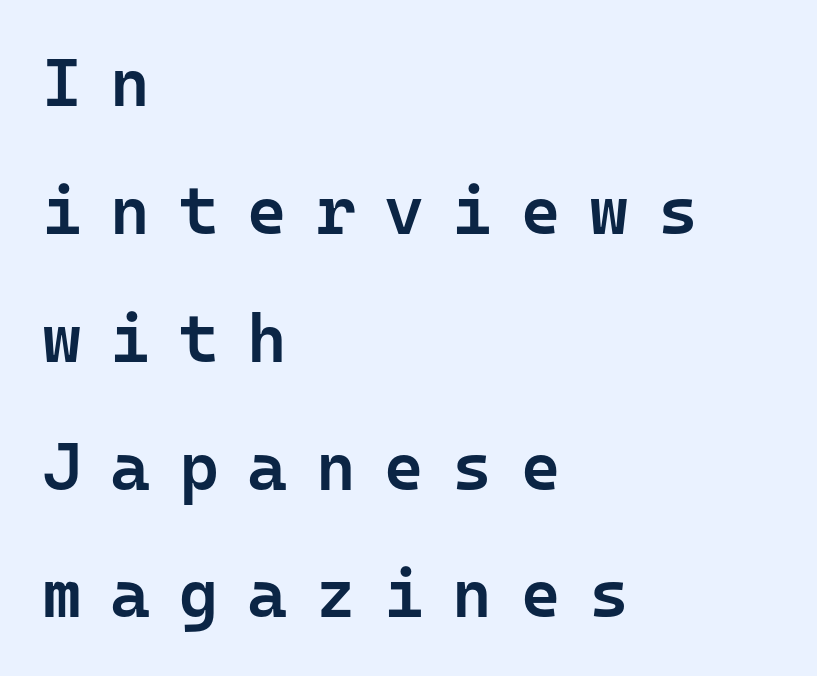
{"serif": "no", "italic": "no", "bold": "semi", "weight": "semibold", "width": "normal", "stroke_contrast": "low", "x_height": "medium", "monospaced": "yes", "underline": "no", "align": "left", "line_spacing_ratio": 1.88, "letter_spacing": "wide", "letter_spacing_em": 0.42, "glyph_px": 68}
